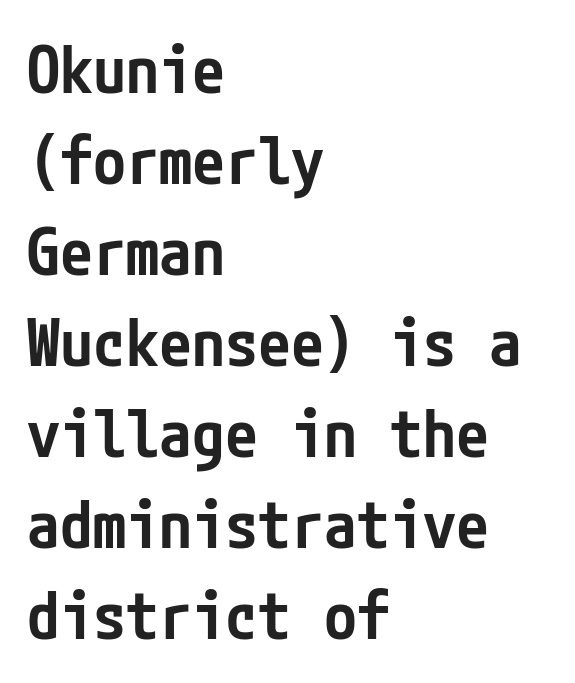
Q: Is the text bold? A: Semi-bold.
Q: Is the text italic (slanted)? A: No, it is upright.
Q: Is the typeface a serif or a sans-serif typeface? A: Sans-serif.
Q: Is the text underlined? A: No.
Q: How is the paragraph aligned? A: Left-aligned.
Q: Is the spacing between letters normal or unusually wide? A: Normal.
Q: Is the spacing between lines tight, normal or loose? A: Normal.
Q: Width (condensed, normal, or wide)? A: Condensed.
Q: Stroke contrast? A: Low.
Q: x-height? A: Medium.
